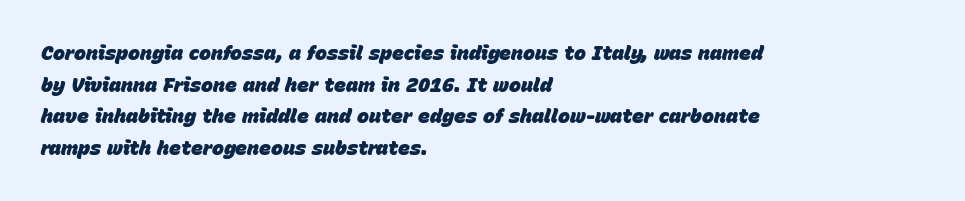
Q: Is the text bold? A: Yes.
Q: Is the text italic (slanted)? A: Yes, it leans right by about 15 degrees.
Q: Is the text underlined? A: No.
Q: How is the paragraph aligned? A: Left-aligned.
Q: Is the spacing between letters normal or unusually wide? A: Normal.
Q: Is the spacing between lines tight, normal or loose? A: Normal.
